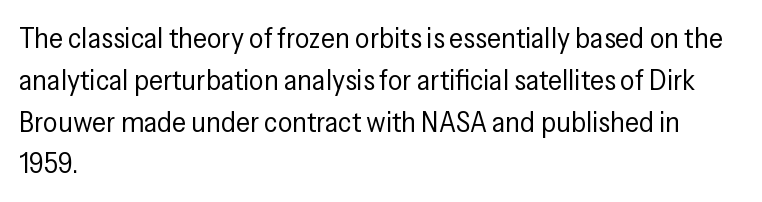
The image shows 29 px regular-weight, condensed sans-serif type, upright; set left-aligned, normal line spacing (1.44x), normal letter spacing, not underlined; low stroke contrast and a medium x-height.
